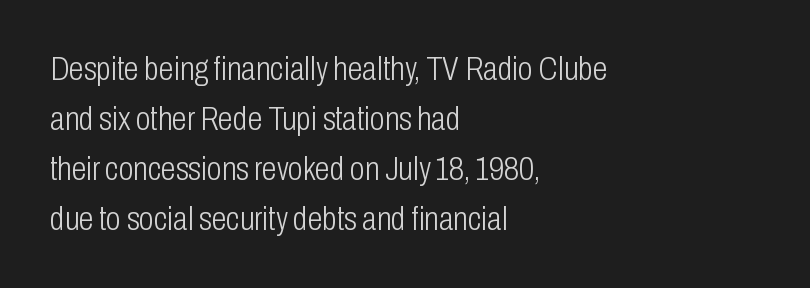
{"serif": "no", "italic": "no", "bold": "no", "weight": "light", "width": "condensed", "stroke_contrast": "low", "x_height": "medium", "monospaced": "no", "underline": "no", "align": "left", "line_spacing": "normal", "line_spacing_ratio": 1.47, "letter_spacing": "normal", "letter_spacing_em": 0.0, "glyph_px": 34}
